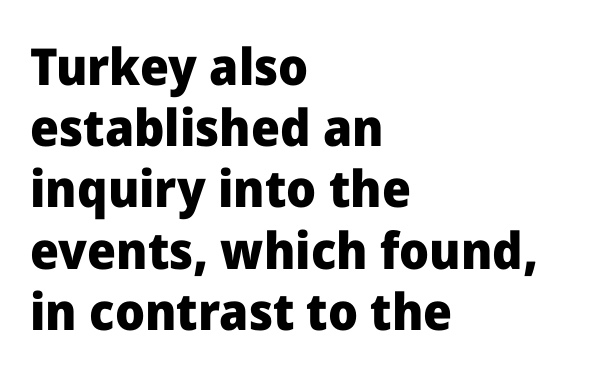
{"serif": "no", "italic": "no", "bold": "yes", "weight": "heavy", "width": "normal", "stroke_contrast": "low", "x_height": "medium", "monospaced": "no", "underline": "no", "align": "left", "line_spacing_ratio": 1.2, "letter_spacing": "normal", "letter_spacing_em": 0.0, "glyph_px": 51}
